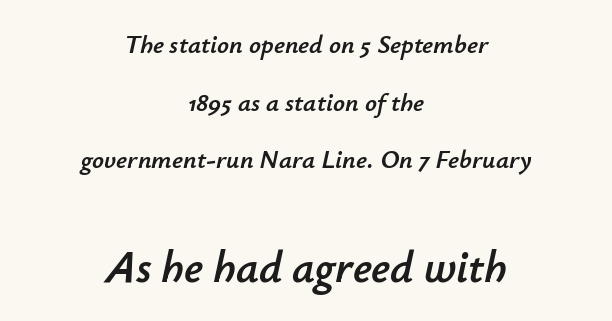
The image shows 45 px text type, italic (leaning right); set centered, loose line spacing (2.22x), normal letter spacing, not underlined; the second (bottom) block is 1.73x larger; low stroke contrast and a small x-height.
